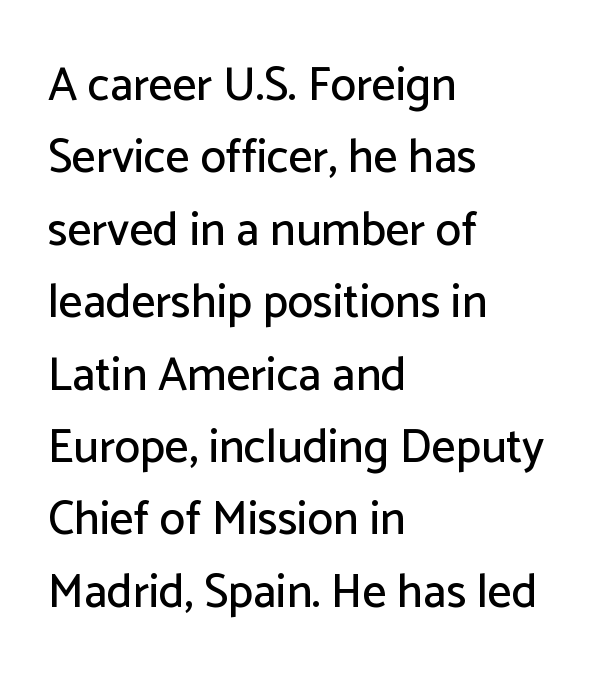
{"serif": "no", "italic": "no", "width": "normal", "stroke_contrast": "low", "x_height": "medium", "monospaced": "no", "underline": "no", "align": "left", "line_spacing": "normal", "line_spacing_ratio": 1.54, "letter_spacing": "normal", "letter_spacing_em": 0.0, "glyph_px": 47}
